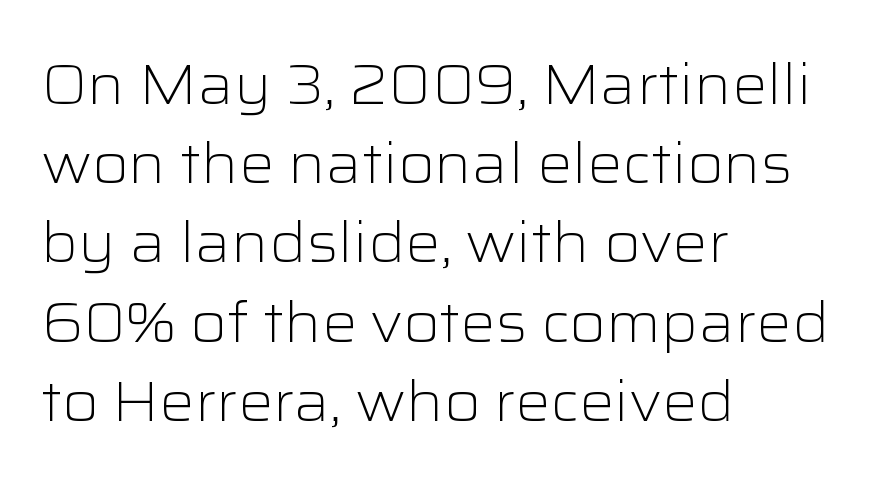
The image shows 55 px light, wide sans-serif type, upright; set left-aligned, normal line spacing (1.44x), normal letter spacing, not underlined; low stroke contrast and a medium x-height.
